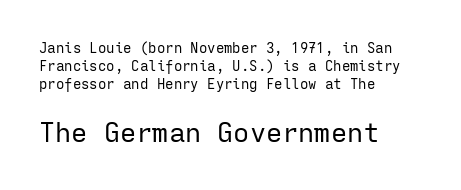
{"italic": "no", "bold": "no", "underline": "no", "align": "left", "line_spacing": "normal", "line_spacing_ratio": 1.3, "letter_spacing": "normal", "letter_spacing_em": 0.0, "larger_block": "second", "size_ratio": 1.93, "glyph_px": 27}
